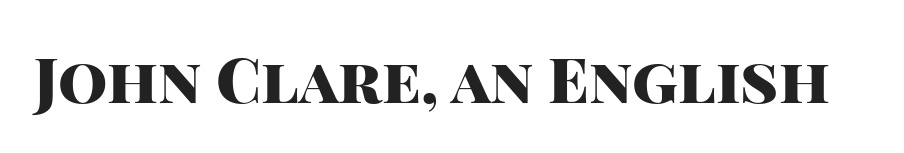
{"serif": "no", "italic": "no", "bold": "yes", "weight": "heavy", "width": "normal", "stroke_contrast": "high", "x_height": "large", "monospaced": "no", "underline": "no", "letter_spacing": "normal", "letter_spacing_em": 0.0, "glyph_px": 63}
